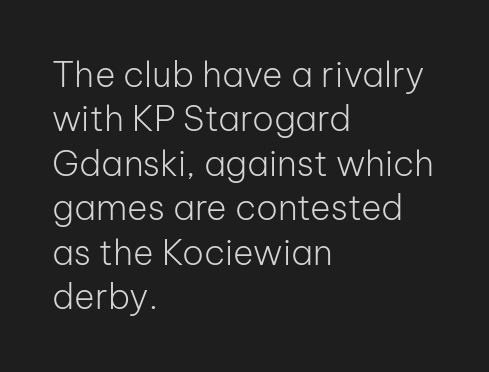
The image shows 35 px light sans-serif type, upright; set left-aligned, normal line spacing (1.27x), normal letter spacing, not underlined; low stroke contrast and a medium x-height.
